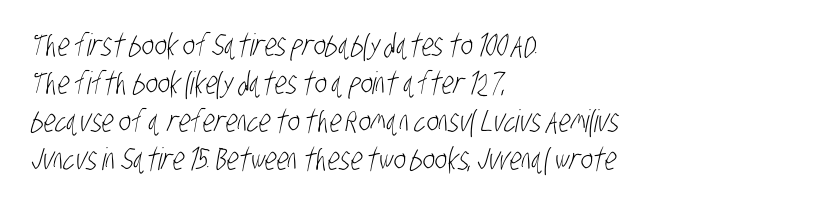
The image shows 31 px light, condensed sans-serif type; set left-aligned, line spacing 1.23x, normal letter spacing, not underlined; low stroke contrast and a large x-height.
